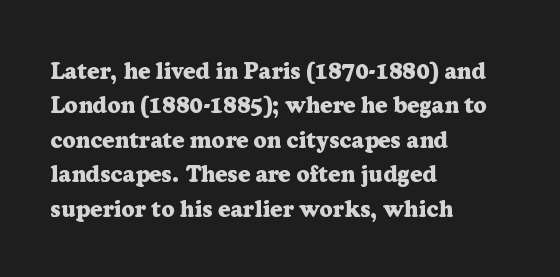
Is the letter spacing exaggerated? No — it looks like the ordinary default. Reading down the block, your eye returns to a fixed left position each line. Heavy-handed strokes throughout: this text is bold. Just letters on the line, the space beneath them empty. Baseline-to-baseline distance is the conventional proportion of letter height. A roman cut, with each character standing at attention.
